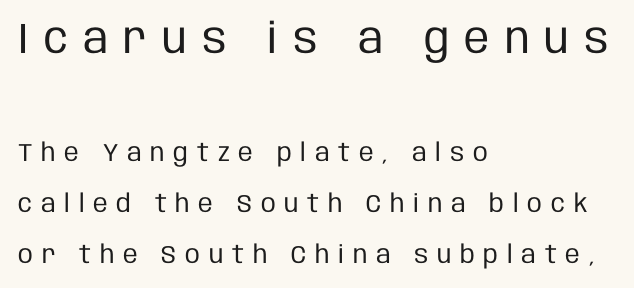
Varying glyph widths throughout — classic text-font behaviour. Tracking value appears strongly positive — letters spread wide. Letterform terminals end flat and unadorned throughout the passage. Stroke thickness stays within the range of a standard reading face or lighter. Posture: upright roman. The passage shown begins with its larger block and ends with its smaller one.
